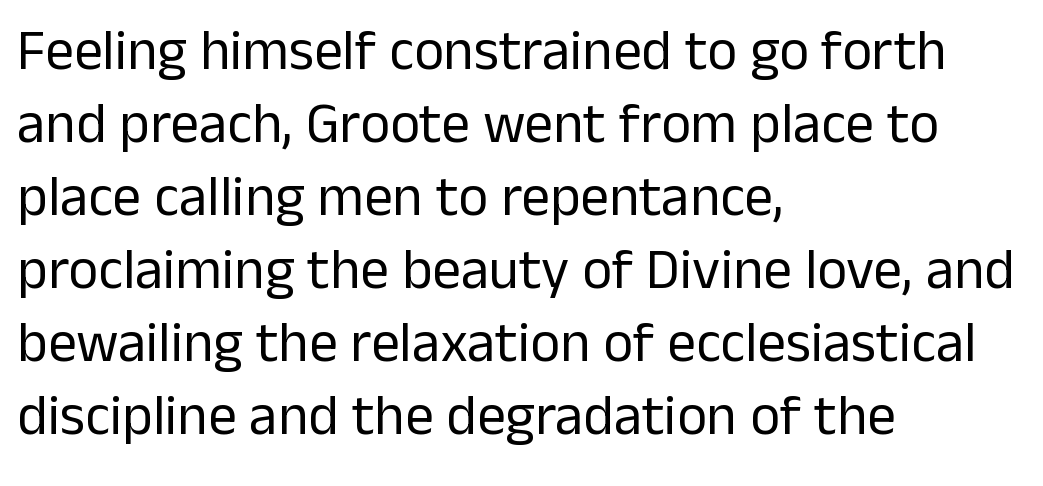
You can tell from the bare stems that sans-serif type was used. Stems here are at most as thick as an everyday book face. Nope, not italic — everything's standing straight. The text block is weighted toward the left margin, trailing off unevenly rightward.
